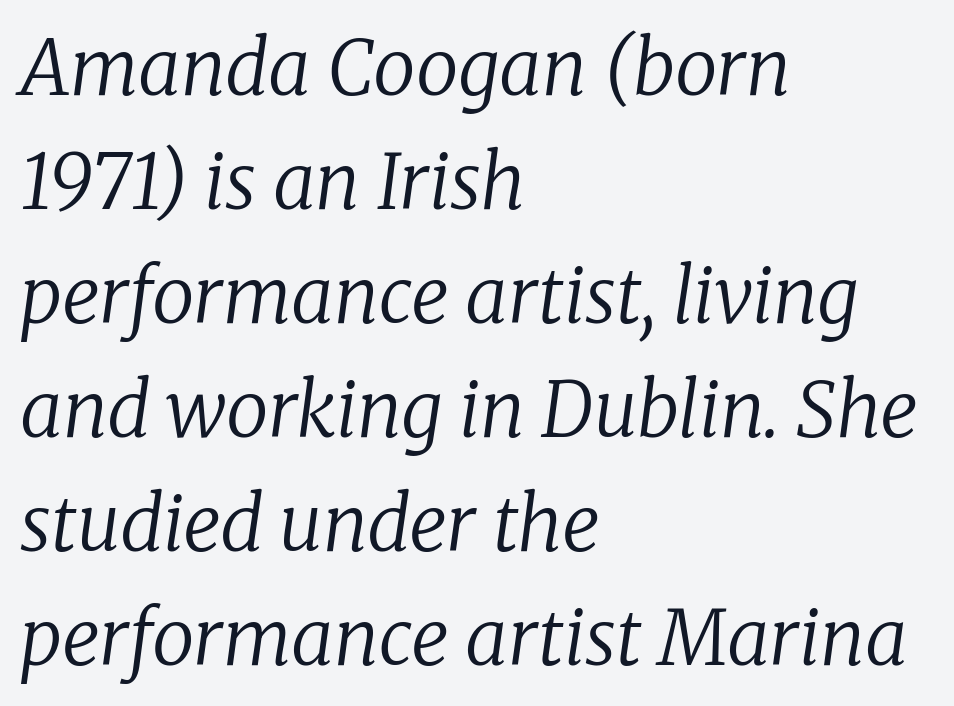
Nothing unusual about the tracking: characters are spaced as the font intends. Descenders hang freely into open space. Yep, those are serifs on the letters. The lettering tilts uniformly, giving the passage an italic look.
